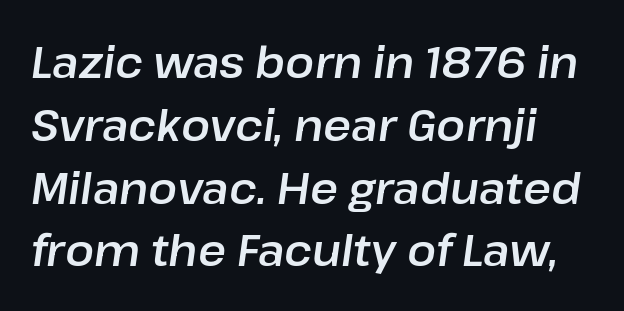
{"italic": "yes", "lean": "right", "slant_degrees": 8, "width": "normal", "stroke_contrast": "low", "x_height": "medium", "monospaced": "no", "underline": "no", "line_spacing": "normal", "line_spacing_ratio": 1.46, "letter_spacing": "normal", "letter_spacing_em": 0.0, "glyph_px": 43}
